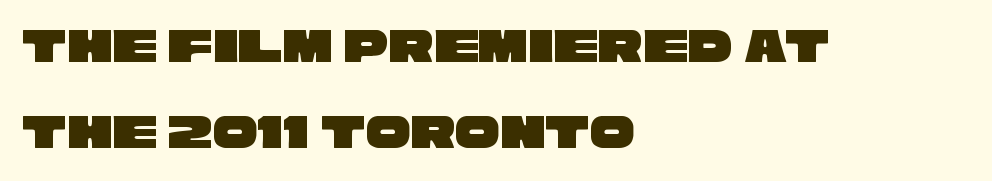
The rendering keeps characters at their native spacing. The rag falls on the right side of this text block. Varying glyph widths throughout — classic text-font behaviour. Quick note: underline off. Serif or sans? Sans — the stroke terminals are bare.
